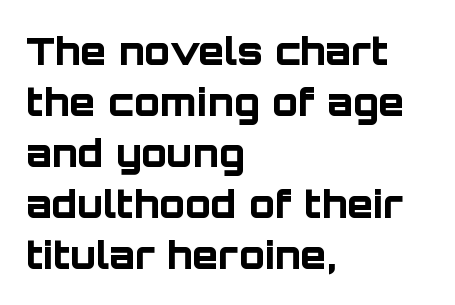
Strong, thick strokes mark this as bold type. Typeset ragged right — the left edge is the straight one. The font family rendered here belongs to the sans-serif group. The letters sit at their default tracking, neither squeezed nor spread.
